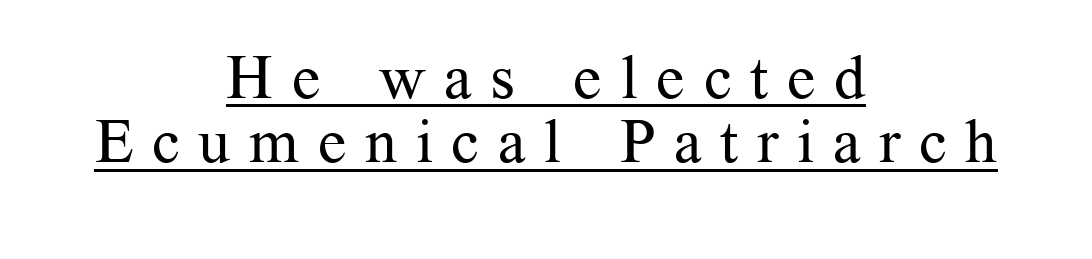
The rendering positions every line midway between the sides. Serifs: yes, visible at the terminals of the letterforms. The passage shown is underscored from start to finish. If you measured baseline to baseline, you'd find a short distance.
